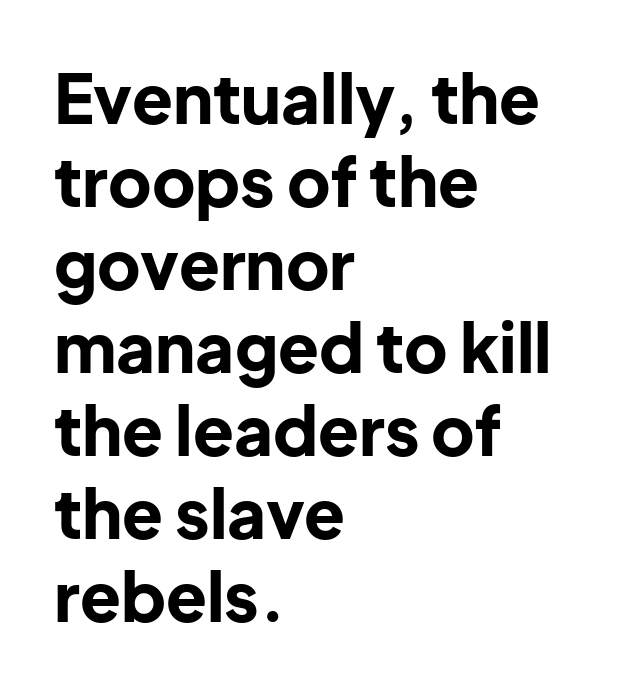
Q: Is the text bold? A: Yes.
Q: Is the text italic (slanted)? A: No, it is upright.
Q: Is the typeface a serif or a sans-serif typeface? A: Sans-serif.
Q: Is the text underlined? A: No.
Q: How is the paragraph aligned? A: Left-aligned.
Q: Is the spacing between letters normal or unusually wide? A: Normal.
Q: Width (condensed, normal, or wide)? A: Normal.
Q: Stroke contrast? A: Low.
Q: x-height? A: Medium.
Q: Monospaced? A: No.
